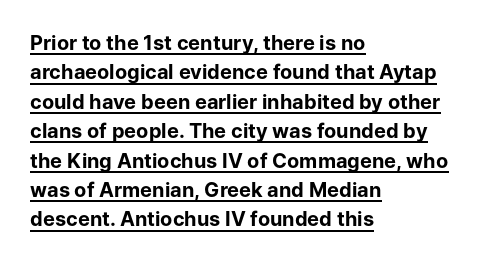
Horizontal alignment here is leftward, the default for most running prose. The passage shown is underscored from start to finish. This is roman type, the default non-slanted kind. The type is set solid horizontally, with unmodified tracking.
